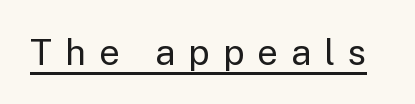
Nope, no serifs anywhere on these letters. Has an underline been added? It has. A typesetter would call this heavily tracked-out type. Rendered with straight, roman letterforms. A quiet, ordinary-to-light weight characterises the typeface. Note the varied advance widths — an 'i' is clearly narrower than an 'm'.
